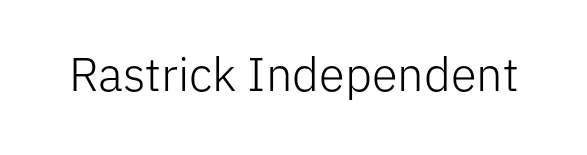
The image shows 47 px light sans-serif type, upright; set normal letter spacing, not underlined; low stroke contrast and a medium x-height.
